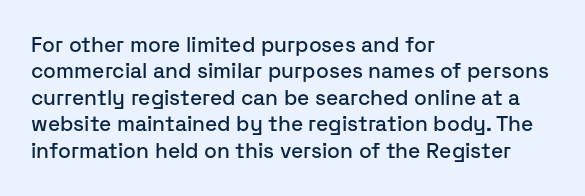
Is there much room between lines? A standard amount, neither cramped nor airy. The line texture is even and compact thanks to regular tracking. In terms of posture, this sample is upright. The paragraph has a hard left edge and a soft right edge. The strip under each line holds only bare page.
